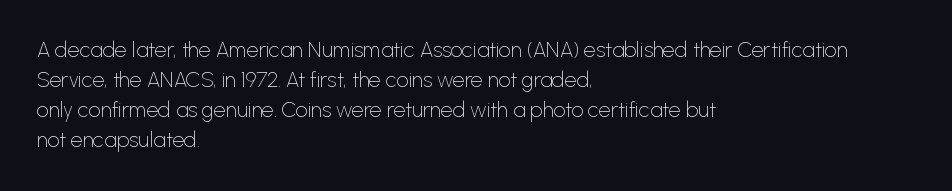
Compared with typical body copy, the letter spacing here is the same. The text block is weighted toward the left margin, trailing off unevenly rightward. The foot of each line stays bare and open. Evenly set lines give the paragraph a standard silhouette. Stroke thickness stays within the range of a standard reading face or lighter.
